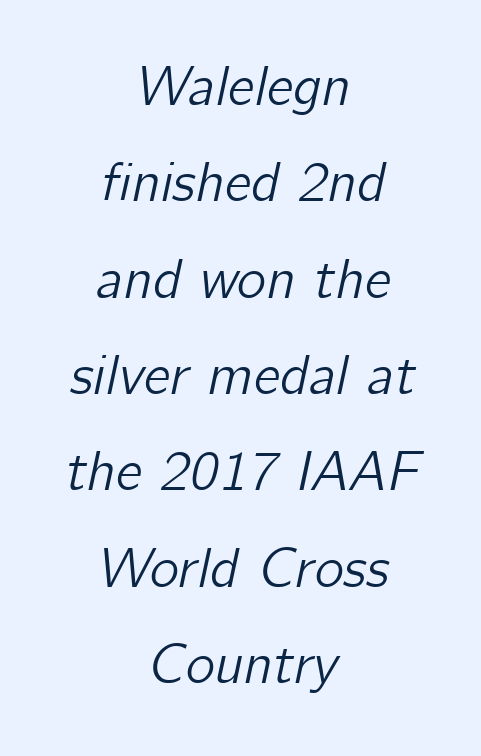
{"italic": "yes", "lean": "right", "slant_degrees": 12, "width": "normal", "stroke_contrast": "low", "x_height": "medium", "monospaced": "no", "underline": "no", "align": "center", "line_spacing_ratio": 1.72, "letter_spacing": "normal", "letter_spacing_em": 0.0, "glyph_px": 56}
